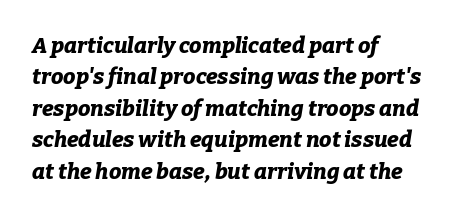
Q: Is the text bold? A: Yes.
Q: Is the text italic (slanted)? A: Yes, it leans right by about 9 degrees.
Q: Is the text underlined? A: No.
Q: How is the paragraph aligned? A: Left-aligned.
Q: Is the spacing between letters normal or unusually wide? A: Normal.
Q: Is the spacing between lines tight, normal or loose? A: Normal.
